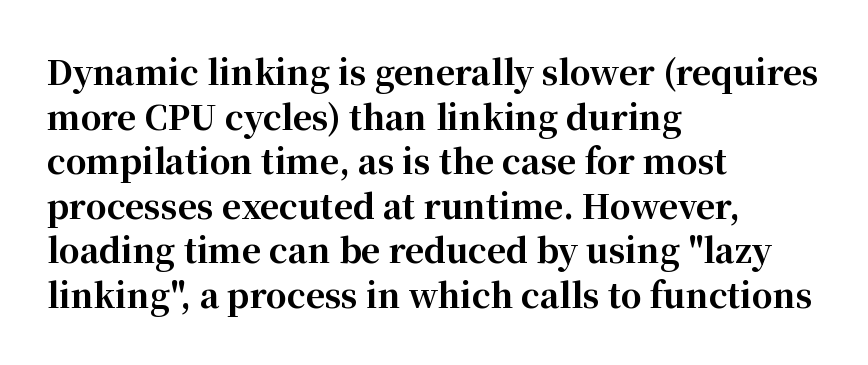
{"serif": "yes", "italic": "no", "bold": "yes", "weight": "bold", "width": "normal", "stroke_contrast": "high", "x_height": "medium", "monospaced": "no", "underline": "no", "align": "left", "line_spacing": "normal", "line_spacing_ratio": 1.35, "letter_spacing": "normal", "letter_spacing_em": 0.0, "glyph_px": 33}
